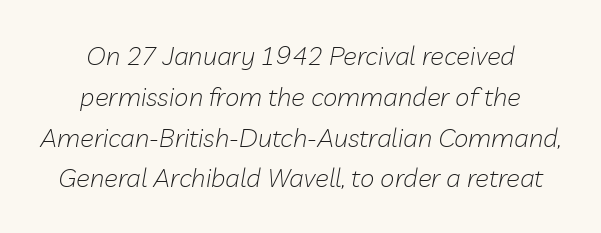
How would I describe the line gaps? Plain and ordinary. Clear beneath every line of the passage. Line starts and ends both wander, symmetrically. Nobody touched the tracking dial on this one. Ink coverage per letter is moderate at most. The rendering applies a slant to the glyphs.
